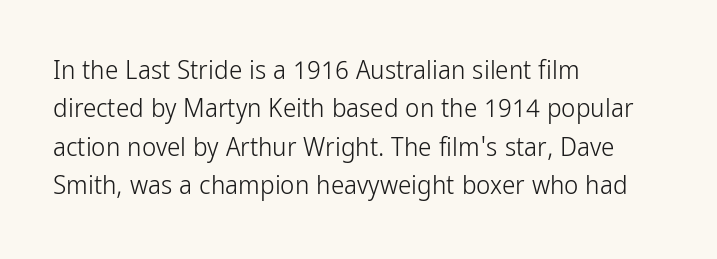
Q: Is the text bold? A: No.
Q: Is the text italic (slanted)? A: No, it is upright.
Q: Is the text underlined? A: No.
Q: How is the paragraph aligned? A: Left-aligned.
Q: Is the spacing between letters normal or unusually wide? A: Normal.
Q: Is the spacing between lines tight, normal or loose? A: Normal.
